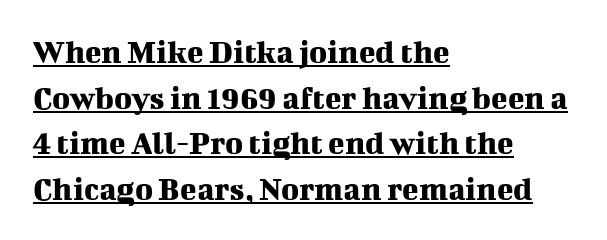
This sample uses an upright cut, with every glyph sitting square on the baseline. The lines sit at an ordinary, default distance from one another. Think of a printed novel: that variable character pitch is what you see here. The passage is arranged the way most books set body copy — flush left.
